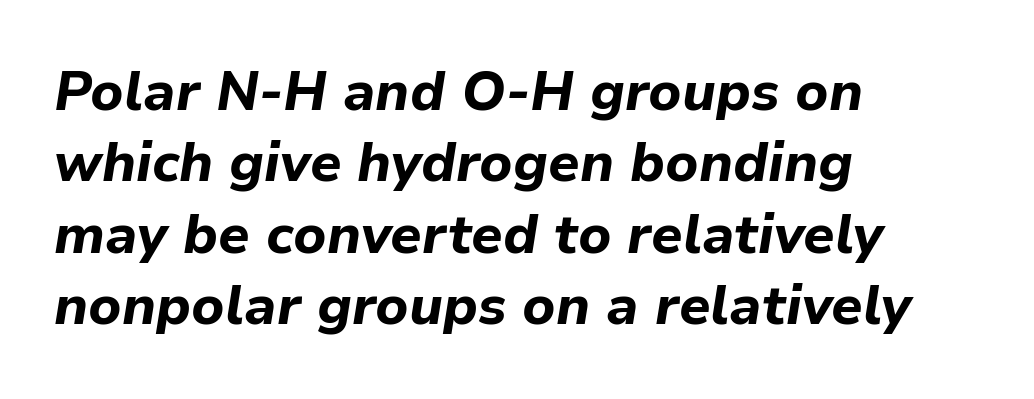
Q: Is the text bold? A: Yes.
Q: Is the text italic (slanted)? A: Yes, it leans right by about 9 degrees.
Q: Is the text underlined? A: No.
Q: How is the paragraph aligned? A: Left-aligned.
Q: Is the spacing between letters normal or unusually wide? A: Normal.
Q: Is the spacing between lines tight, normal or loose? A: Normal.
Q: Width (condensed, normal, or wide)? A: Normal.
Q: Stroke contrast? A: Low.
Q: x-height? A: Medium.
Q: Monospaced? A: No.
